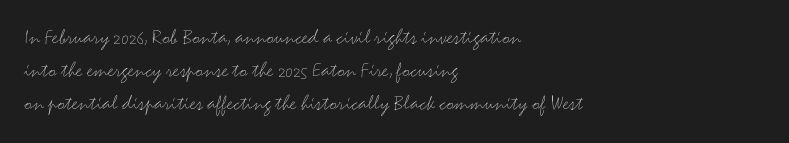
The image shows 22 px text type; set left-aligned, normal line spacing (1.49x), normal letter spacing, not underlined.
